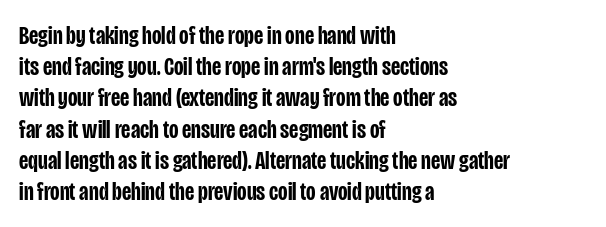
Q: Is the text bold? A: Semi-bold.
Q: Is the text italic (slanted)? A: No, it is upright.
Q: Is the text underlined? A: No.
Q: How is the paragraph aligned? A: Left-aligned.
Q: Is the spacing between letters normal or unusually wide? A: Normal.
